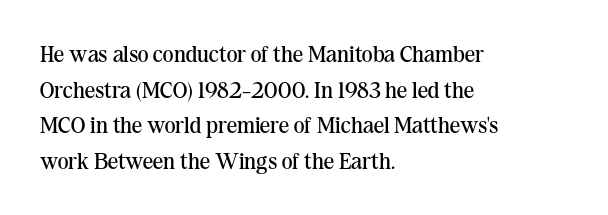
The image shows 23 px text type, upright; set left-aligned, normal line spacing (1.55x), normal letter spacing, not underlined.
